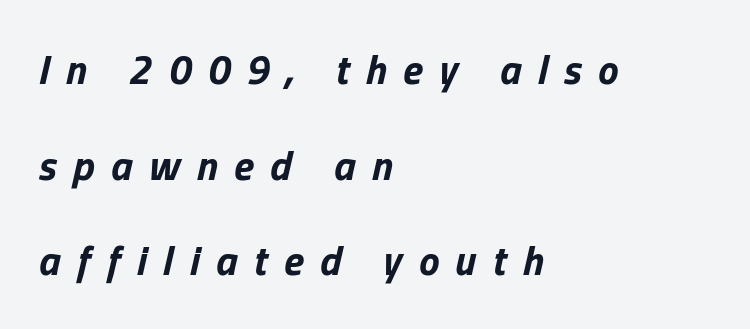
{"italic": "yes", "lean": "right", "slant_degrees": 13, "bold": "yes", "weight": "bold", "width": "normal", "stroke_contrast": "low", "x_height": "medium", "monospaced": "no", "underline": "no", "align": "left", "line_spacing": "loose", "line_spacing_ratio": 2.33, "letter_spacing": "wide", "letter_spacing_em": 0.4, "glyph_px": 41}
